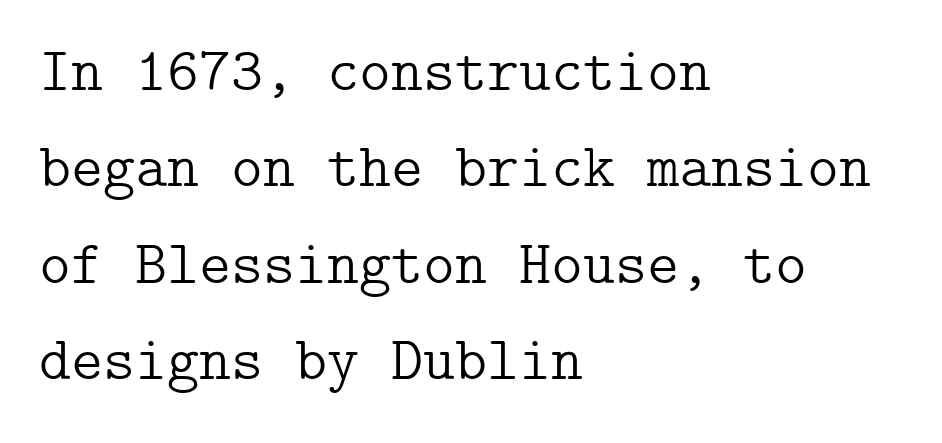
Q: Is the text bold? A: No.
Q: Is the text italic (slanted)? A: No, it is upright.
Q: Is the typeface a serif or a sans-serif typeface? A: Serif.
Q: Is the text underlined? A: No.
Q: How is the paragraph aligned? A: Left-aligned.
Q: Is the spacing between letters normal or unusually wide? A: Normal.
Q: Is the spacing between lines tight, normal or loose? A: Normal.
Q: Width (condensed, normal, or wide)? A: Normal.
Q: Stroke contrast? A: Low.
Q: x-height? A: Medium.
